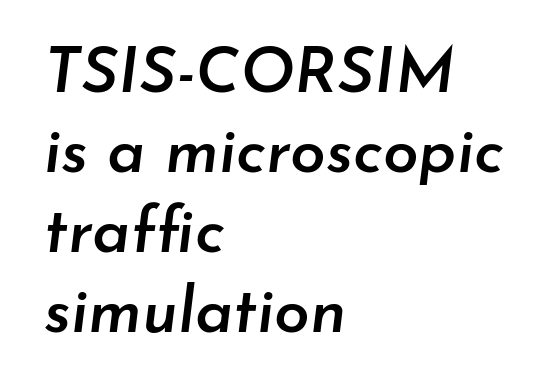
Q: Is the text bold? A: Semi-bold.
Q: Is the text italic (slanted)? A: Yes, it leans right by about 7 degrees.
Q: Is the text underlined? A: No.
Q: How is the paragraph aligned? A: Left-aligned.
Q: Is the spacing between letters normal or unusually wide? A: Normal.
Q: Is the spacing between lines tight, normal or loose? A: Normal.
Q: Width (condensed, normal, or wide)? A: Normal.
Q: Stroke contrast? A: Low.
Q: x-height? A: Small.
Q: Monospaced? A: No.
